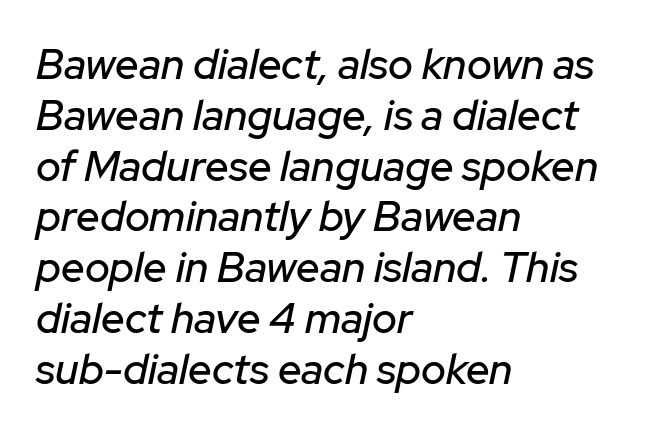
The image shows 42 px text type, italic (leaning right); set left-aligned, line spacing 1.21x, normal letter spacing, not underlined; low stroke contrast and a medium x-height.
